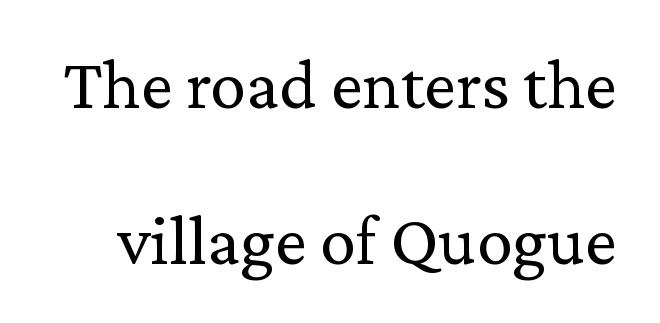
The typeface has the unassuming heft of standard copy or less. Proportional: the letters do not fall into vertical columns. The gap between lines stays unmarked. Letter spacing: default. The space between consecutive lines is lavish.
